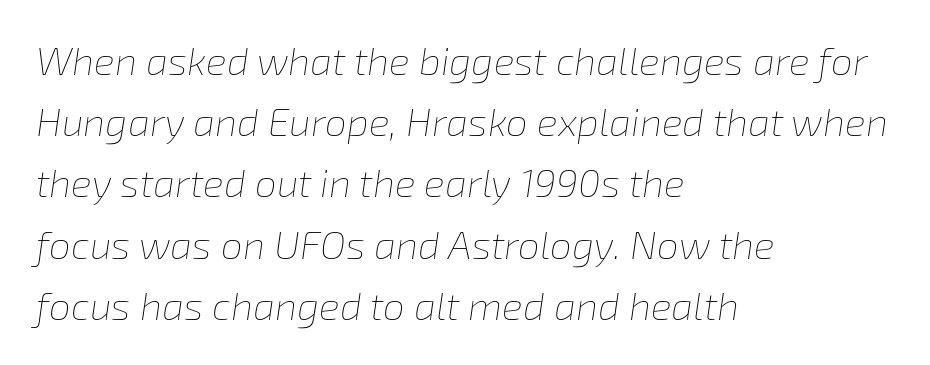
Looks like regular typesetting: each glyph gets only the width it needs. If you measured baseline to baseline, you'd find a middling distance. On a weight scale, this lands at 450 or below. This rendering uses left alignment, leaving the right contour irregular.
